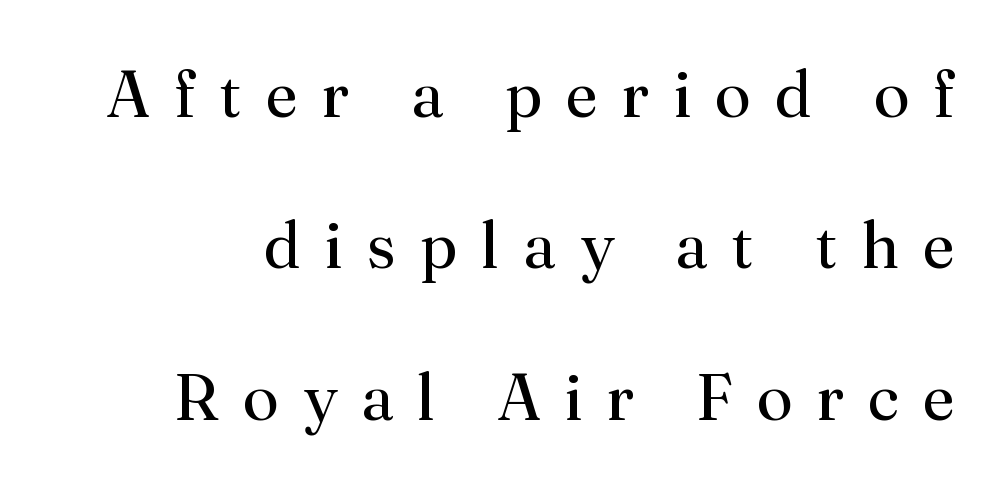
The image shows 65 px regular-weight serif type, upright; set loose line spacing (2.33x), unusually wide letter spacing (+0.37 em), not underlined; medium stroke contrast and a small x-height.
